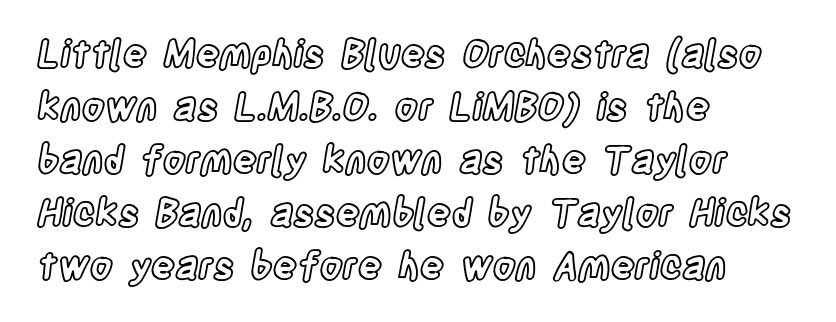
Q: Is the text italic (slanted)? A: Yes.
Q: Is the text underlined? A: No.
Q: How is the paragraph aligned? A: Left-aligned.
Q: Is the spacing between letters normal or unusually wide? A: Normal.
Q: Is the spacing between lines tight, normal or loose? A: Normal.
Q: Width (condensed, normal, or wide)? A: Condensed.
Q: x-height? A: Large.
Q: Monospaced? A: No.
